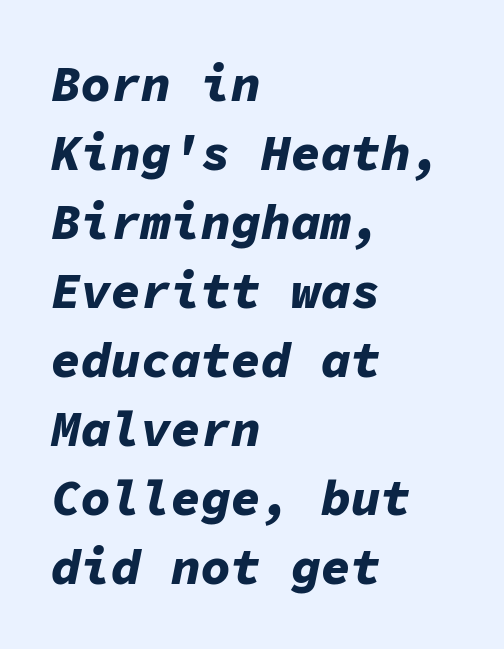
Weight check: bold — yes, fully. Letters rest on an invisible, unmarked baseline. Words appear dense and cohesive because spacing is normal. The face used here is monospaced, like something from a code editor.
